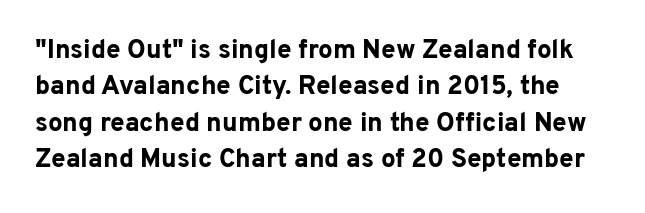
{"italic": "no", "bold": "yes", "underline": "no", "line_spacing": "normal", "line_spacing_ratio": 1.4, "letter_spacing": "normal", "letter_spacing_em": 0.0, "glyph_px": 26}
